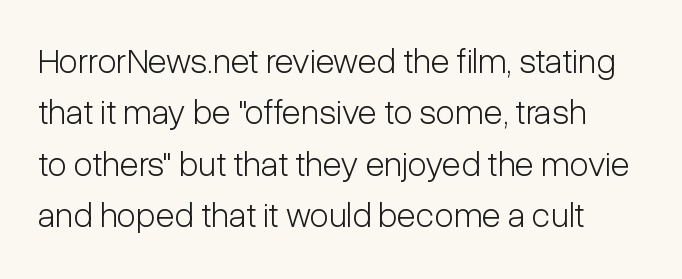
{"serif": "no", "italic": "no", "bold": "no", "weight": "light", "width": "condensed", "stroke_contrast": "low", "x_height": "medium", "monospaced": "no", "underline": "no", "line_spacing": "normal", "line_spacing_ratio": 1.47, "letter_spacing": "normal", "letter_spacing_em": 0.0, "glyph_px": 35}
